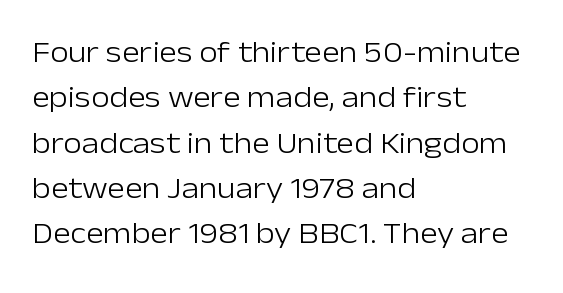
Q: Is the text bold? A: No.
Q: Is the text italic (slanted)? A: No, it is upright.
Q: Is the typeface a serif or a sans-serif typeface? A: Sans-serif.
Q: Is the text underlined? A: No.
Q: How is the paragraph aligned? A: Left-aligned.
Q: Is the spacing between letters normal or unusually wide? A: Normal.
Q: Is the spacing between lines tight, normal or loose? A: Normal.
Q: Width (condensed, normal, or wide)? A: Normal.
Q: Stroke contrast? A: Low.
Q: x-height? A: Medium.
Q: Monospaced? A: No.
